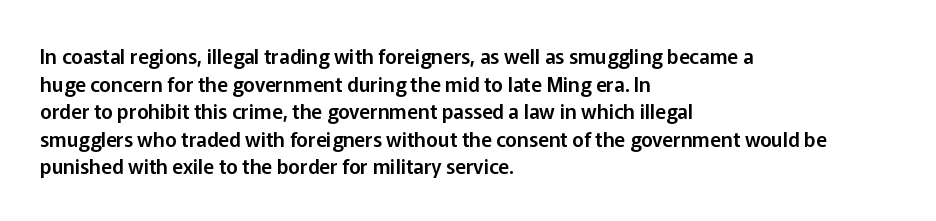
Q: Is the text italic (slanted)? A: No, it is upright.
Q: Is the text underlined? A: No.
Q: How is the paragraph aligned? A: Left-aligned.
Q: Is the spacing between letters normal or unusually wide? A: Normal.
Q: Is the spacing between lines tight, normal or loose? A: Normal.
